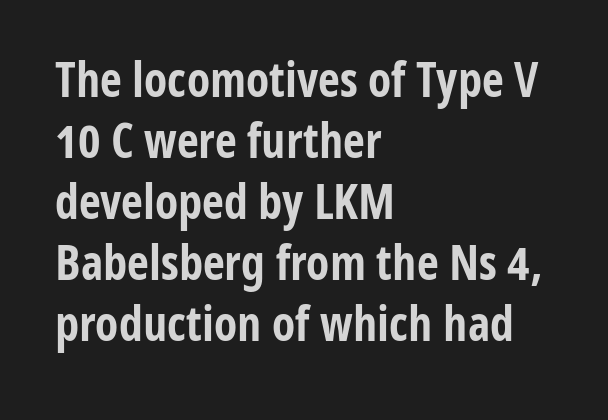
{"serif": "no", "italic": "no", "bold": "yes", "weight": "bold", "width": "condensed", "stroke_contrast": "low", "x_height": "medium", "monospaced": "no", "underline": "no", "align": "left", "line_spacing": "normal", "line_spacing_ratio": 1.27, "letter_spacing": "normal", "letter_spacing_em": 0.0, "glyph_px": 48}
